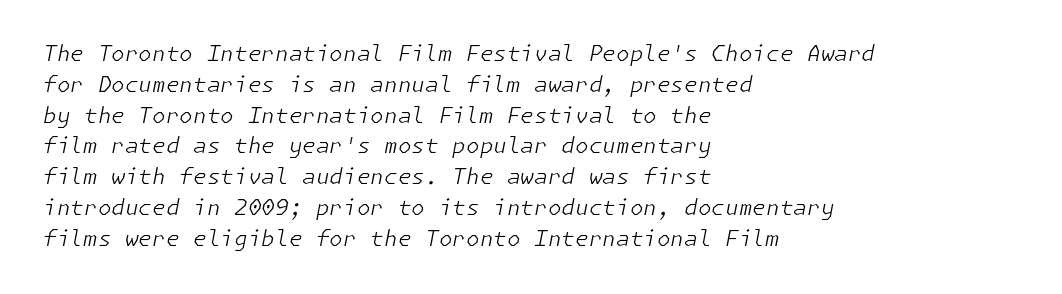
{"italic": "yes", "lean": "right", "slant_degrees": 11, "bold": "no", "underline": "no", "align": "left", "line_spacing": "normal", "line_spacing_ratio": 1.4, "letter_spacing": "normal", "letter_spacing_em": 0.0, "glyph_px": 22}
